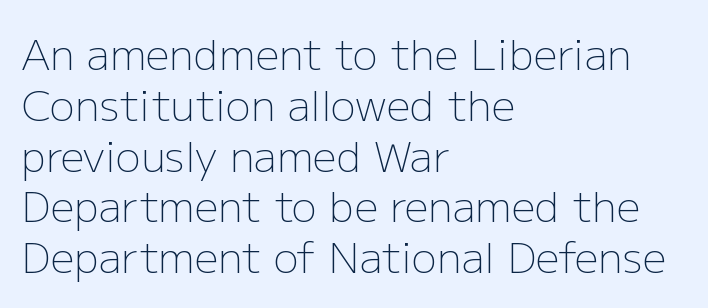
Short note: letters normally spaced. Font category for this specimen: sans-serif. This sample uses an upright cut, with every glyph sitting square on the baseline. Looks like regular typesetting: each glyph gets only the width it needs. Layout note: lines flush left.
